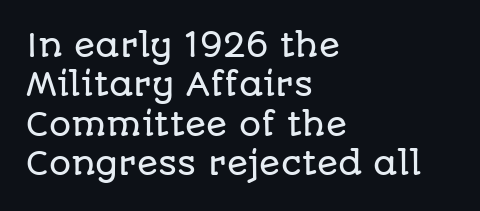
The image shows 31 px sans-serif type, upright; set left-aligned, normal line spacing (1.27x), normal letter spacing, not underlined; low stroke contrast and a large x-height.
